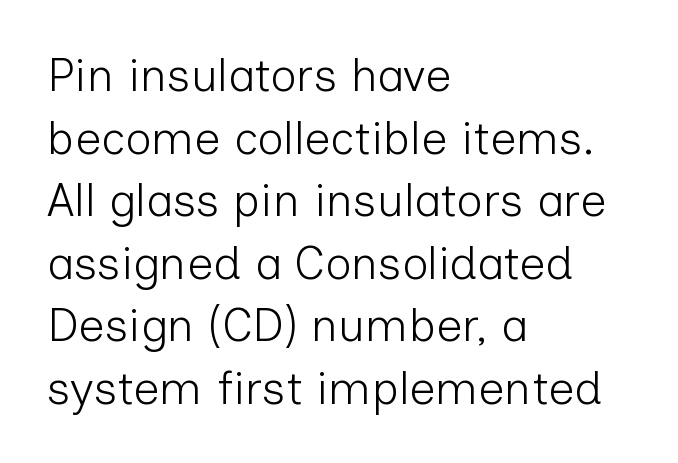
{"serif": "no", "italic": "no", "bold": "no", "weight": "light", "width": "normal", "stroke_contrast": "low", "x_height": "medium", "monospaced": "no", "underline": "no", "align": "left", "line_spacing": "normal", "line_spacing_ratio": 1.36, "letter_spacing": "normal", "letter_spacing_em": 0.0, "glyph_px": 46}
